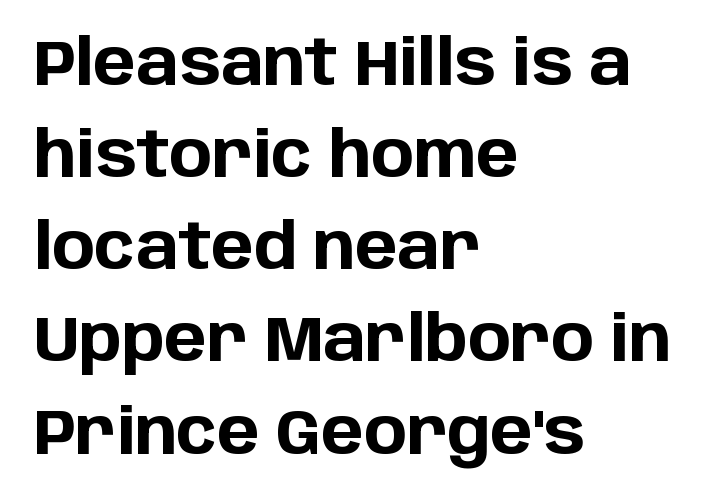
Vertical spacing — default. The gaps between neighbouring characters are ordinary and unremarkable. The gap between lines stays unmarked. Looks like regular typesetting: each glyph gets only the width it needs.
